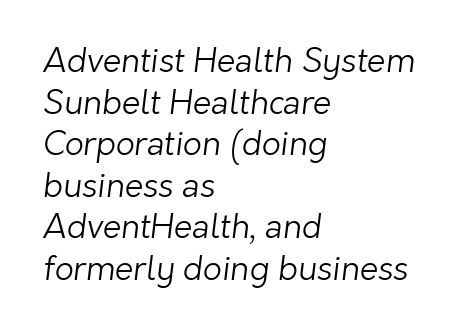
Stroke thickness stays within the range of a standard reading face or lighter. The rendering uses a moderate line-height, typical for paragraphs. The passage shown is typed in a proportional face where columns would drift. Typeset ragged right — the left edge is the straight one. Only glyphs here, with clear space below each row.
